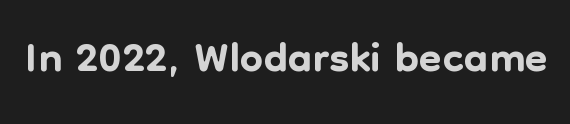
The image shows 66 px sans-serif type, upright; set normal letter spacing, not underlined; low stroke contrast and a medium x-height.
